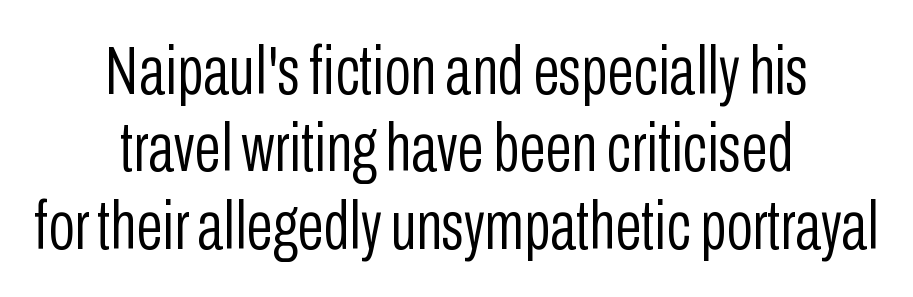
Q: Is the text bold? A: No.
Q: Is the text italic (slanted)? A: No, it is upright.
Q: Is the typeface a serif or a sans-serif typeface? A: Sans-serif.
Q: Is the text underlined? A: No.
Q: How is the paragraph aligned? A: Centered.
Q: Is the spacing between letters normal or unusually wide? A: Normal.
Q: Is the spacing between lines tight, normal or loose? A: Tight.
Q: Width (condensed, normal, or wide)? A: Condensed.
Q: Stroke contrast? A: Low.
Q: x-height? A: Medium.
Q: Monospaced? A: No.
